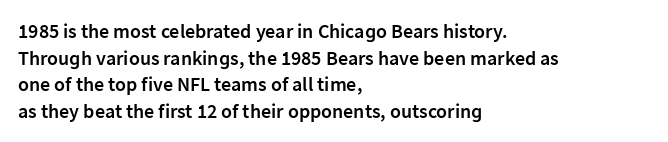
{"italic": "no", "bold": "semi", "underline": "no", "align": "left", "line_spacing": "normal", "line_spacing_ratio": 1.33, "letter_spacing": "normal", "letter_spacing_em": 0.0, "glyph_px": 20}
